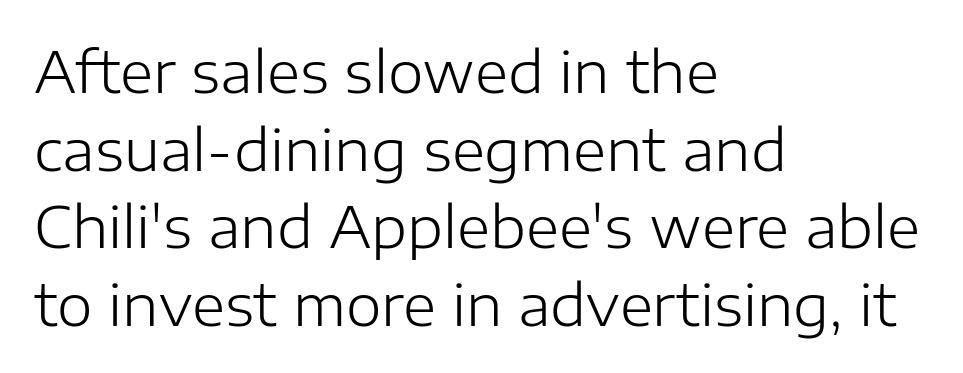
Q: Is the text bold? A: No.
Q: Is the text italic (slanted)? A: No, it is upright.
Q: Is the typeface a serif or a sans-serif typeface? A: Sans-serif.
Q: Is the text underlined? A: No.
Q: How is the paragraph aligned? A: Left-aligned.
Q: Is the spacing between letters normal or unusually wide? A: Normal.
Q: Is the spacing between lines tight, normal or loose? A: Normal.
Q: Width (condensed, normal, or wide)? A: Normal.
Q: Stroke contrast? A: Low.
Q: x-height? A: Medium.
Q: Monospaced? A: No.
